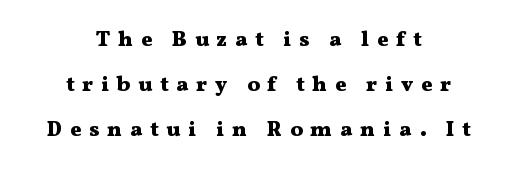
Anything drawn beneath the words? Only blank space. The block of text is sparse from top to bottom, with ample space between rows. The horizontal fit of the characters is loose and conspicuously gappy. Short and long lines alike share a common midpoint. Notice how thick the strokes are: this is what a full bold looks like. Unlike italic type, these characters show no tilt at all.
